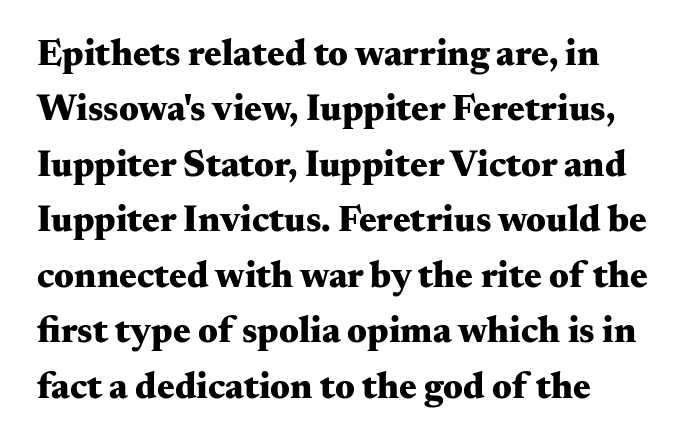
The rendering uses natural spacing where letterforms have individual widths. The baseline area is clear. A typesetter would call this leading conventional body-copy spacing. Short note: letters normally spaced. The rendering shows small feet on the letterforms — a serif design. The lettering holds an erect, upright posture throughout.
